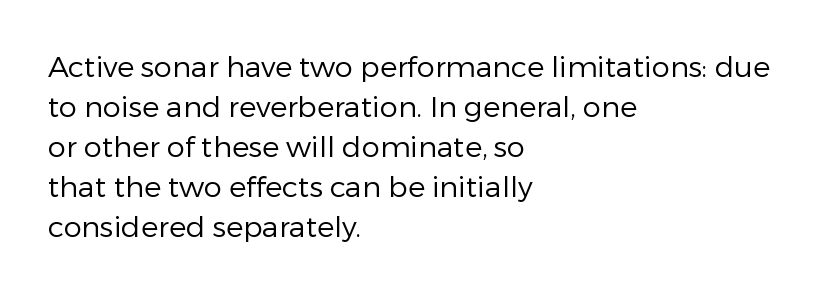
{"serif": "no", "italic": "no", "bold": "no", "weight": "regular", "width": "normal", "stroke_contrast": "low", "x_height": "medium", "monospaced": "no", "underline": "no", "align": "left", "line_spacing": "normal", "line_spacing_ratio": 1.38, "letter_spacing": "normal", "letter_spacing_em": 0.0, "glyph_px": 29}
